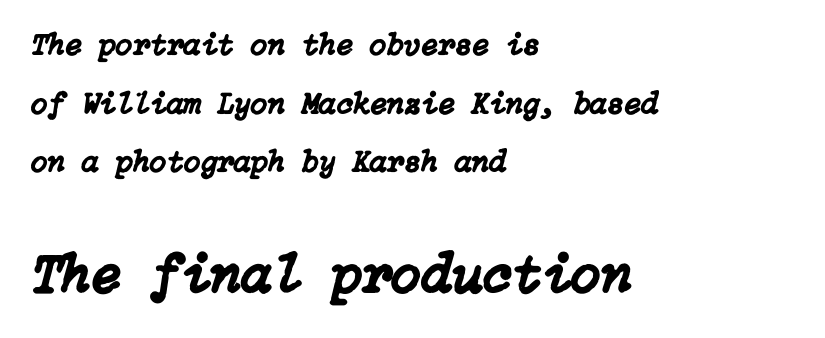
The image shows 55 px text type, italic (leaning right); set left-aligned, line spacing 1.89x, normal letter spacing, not underlined; the second (bottom) block is 1.77x larger; low stroke contrast and a medium x-height.
